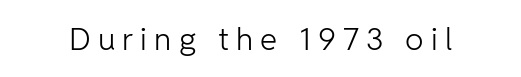
The image shows 31 px light sans-serif type, upright; set unusually wide letter spacing (+0.23 em), not underlined; low stroke contrast and a medium x-height.
